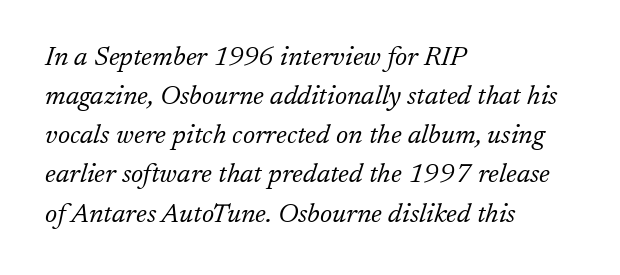
{"italic": "yes", "lean": "right", "slant_degrees": 17, "bold": "no", "underline": "no", "align": "left", "line_spacing": "normal", "line_spacing_ratio": 1.45, "letter_spacing": "normal", "letter_spacing_em": 0.0, "glyph_px": 27}
